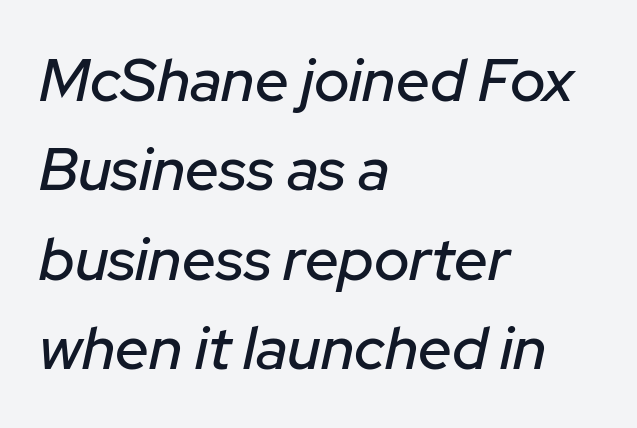
Successive baselines arrive at the customary interval. Left-aligned paragraph, ragged on the right. The gap between lines stays unmarked. Look at the tracking — it's just the regular setting, nothing added.
